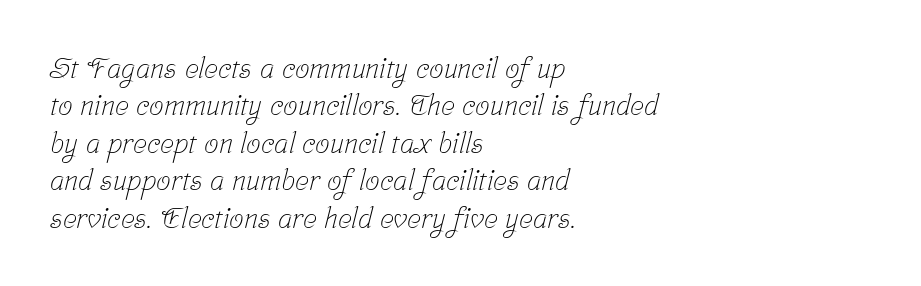
The vertical gap from one line to the next is medium. The string is rendered with underlining switched off. Is this a fixed-width face? No — the glyphs have proportional, varying widths. Type style note: has serifs.
